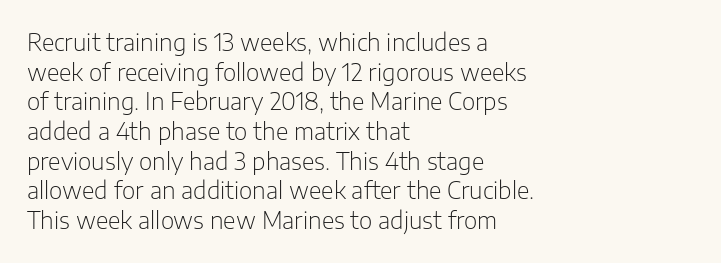
The image shows 23 px text type, upright; set left-aligned, normal line spacing (1.29x), normal letter spacing, not underlined.
